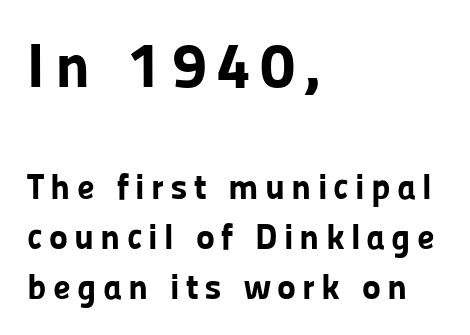
Q: Is the text bold? A: Yes.
Q: Is the text italic (slanted)? A: No, it is upright.
Q: Is the typeface a serif or a sans-serif typeface? A: Sans-serif.
Q: Is the text underlined? A: No.
Q: How is the paragraph aligned? A: Left-aligned.
Q: Is the spacing between lines tight, normal or loose? A: Normal.
Q: Which block of text is set in a larger size, the first (top) or the second (bottom)? A: The first (top) one.
Q: Width (condensed, normal, or wide)? A: Normal.
Q: Stroke contrast? A: Low.
Q: x-height? A: Medium.
Q: Monospaced? A: No.
